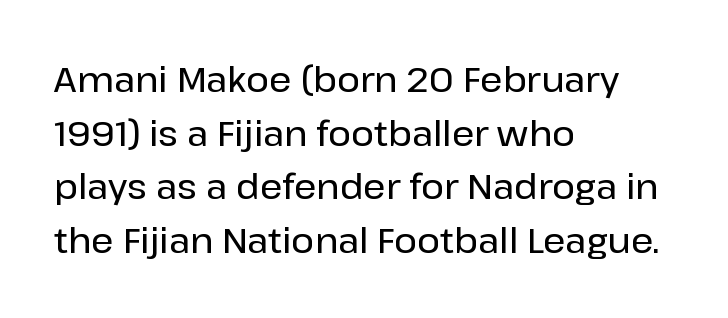
Descenders are the only things crossing below the line. Where is the straight margin? On the left. Does the type have serifs? No, each stem ends abruptly. Each word holds together tightly as a unit, with standard inter-letter gaps.
